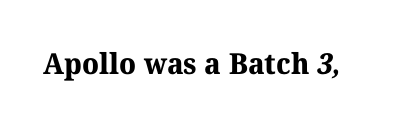
{"serif": "yes", "bold": "yes", "weight": "bold", "width": "normal", "stroke_contrast": "medium", "x_height": "medium", "monospaced": "no", "underline": "no", "letter_spacing": "normal", "letter_spacing_em": 0.0, "glyph_px": 29}
